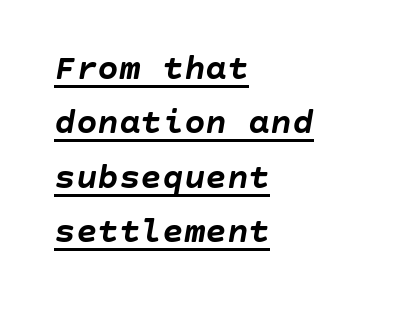
Check the space under the baseline: a stroke is drawn there. In CSS terms this would be text-align: left. Summary of weight: heavy, a full bold. In terms of leading, this rendering sits right in the middle. These lines were composed using italics. The gaps between neighbouring characters are ordinary and unremarkable.
